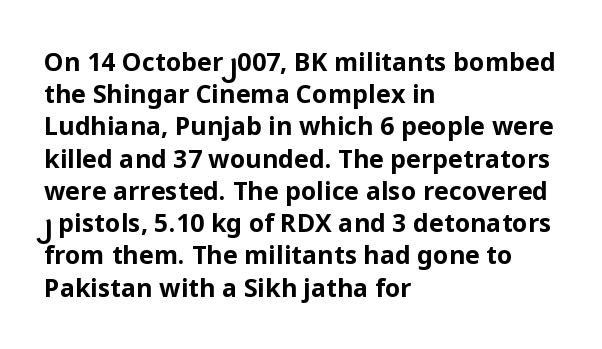
Q: Is the text bold? A: Yes.
Q: Is the text italic (slanted)? A: No, it is upright.
Q: Is the text underlined? A: No.
Q: How is the paragraph aligned? A: Left-aligned.
Q: Is the spacing between letters normal or unusually wide? A: Normal.
Q: Is the spacing between lines tight, normal or loose? A: Normal.
